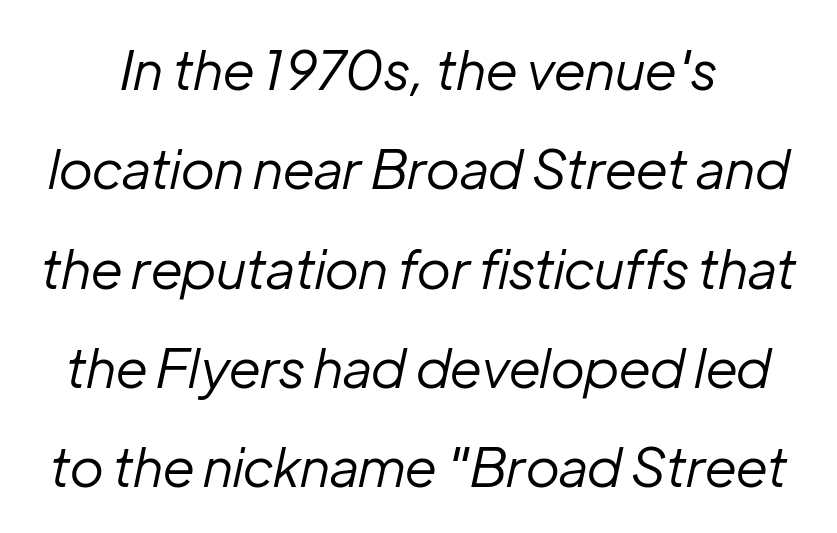
Q: Is the text bold? A: No.
Q: Is the text italic (slanted)? A: Yes, it leans right by about 12 degrees.
Q: Is the text underlined? A: No.
Q: Is the spacing between letters normal or unusually wide? A: Normal.
Q: Width (condensed, normal, or wide)? A: Normal.
Q: Stroke contrast? A: Low.
Q: x-height? A: Medium.
Q: Monospaced? A: No.
